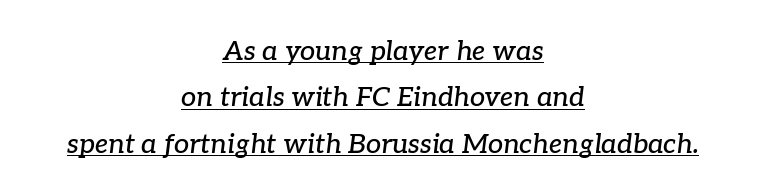
The string is rendered with underlining switched on. The line texture is even and compact thanks to regular tracking. The setting favours the middle, as headings and verse often do. Every character sits at an angle, as italics do.
